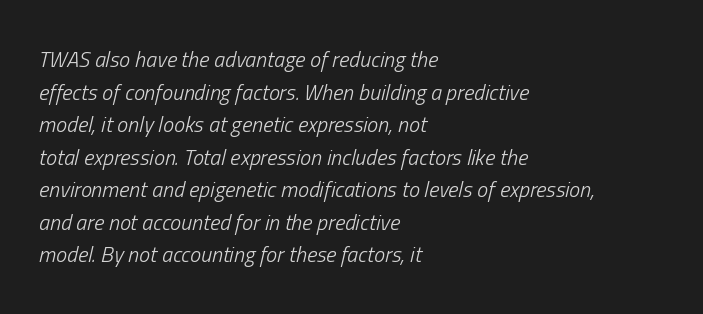
The cut favours lightness, reaching ordinary text weight at its darkest. Vertically, the passage feels balanced, rows spaced as you'd expect. Decoration check: the copy has no underline. A typesetter would mark this as italic. Teacher's note: observe the even left margin — that is flush-left alignment. The rendering keeps characters at their native spacing.
